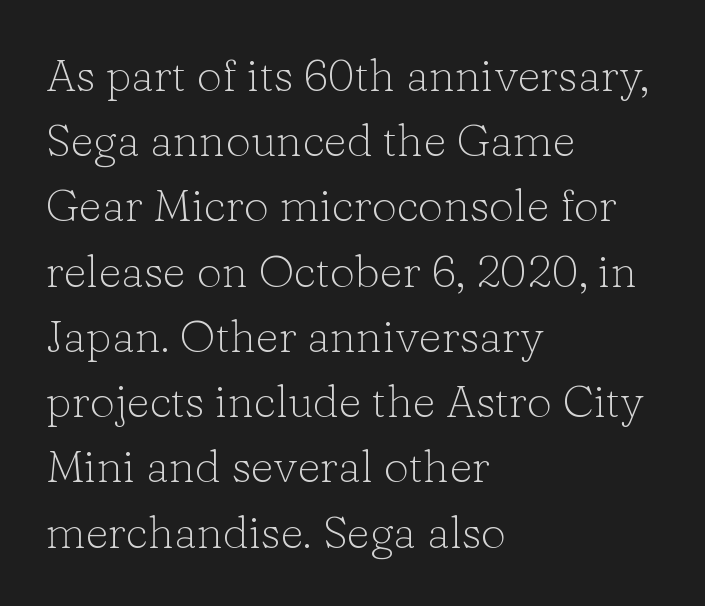
{"serif": "yes", "italic": "no", "bold": "no", "weight": "light", "width": "normal", "stroke_contrast": "low", "x_height": "medium", "monospaced": "no", "underline": "no", "align": "left", "line_spacing": "normal", "line_spacing_ratio": 1.45, "letter_spacing": "normal", "letter_spacing_em": 0.0, "glyph_px": 45}
